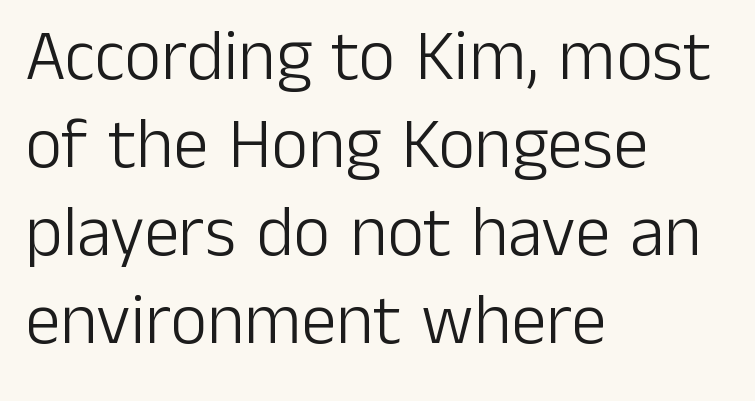
{"serif": "no", "italic": "no", "bold": "no", "weight": "light", "width": "normal", "stroke_contrast": "low", "x_height": "medium", "monospaced": "no", "underline": "no", "align": "left", "line_spacing_ratio": 1.24, "letter_spacing": "normal", "letter_spacing_em": 0.0, "glyph_px": 71}
